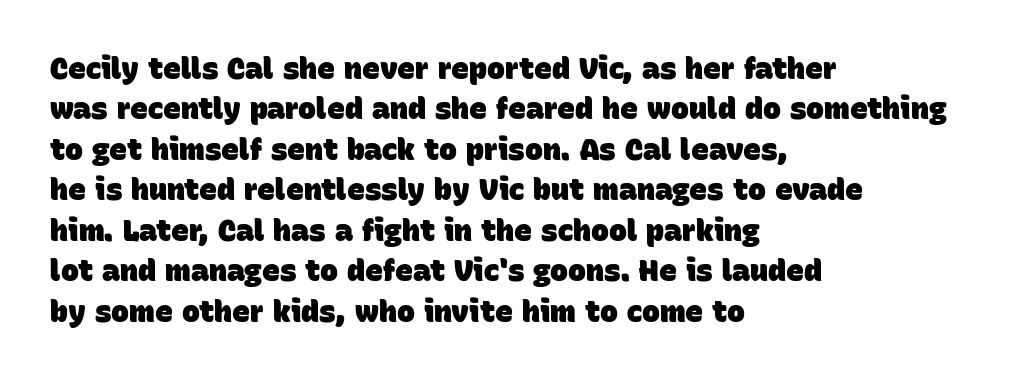
Each letter's strokes conclude bluntly, with no projecting serifs. A typesetter would call this zero additional tracking. Heavy, bold letterforms. The rendering uses natural spacing where letterforms have individual widths.
